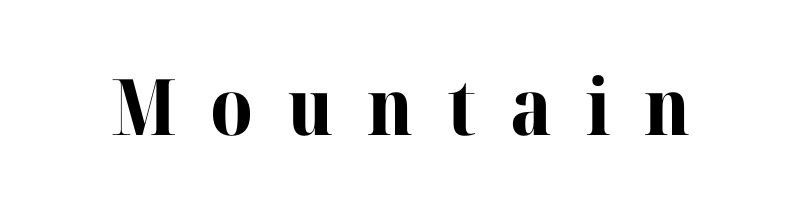
The image shows 78 px bold serif type, upright; set unusually wide letter spacing (+0.43 em), not underlined; high stroke contrast and a medium x-height.
